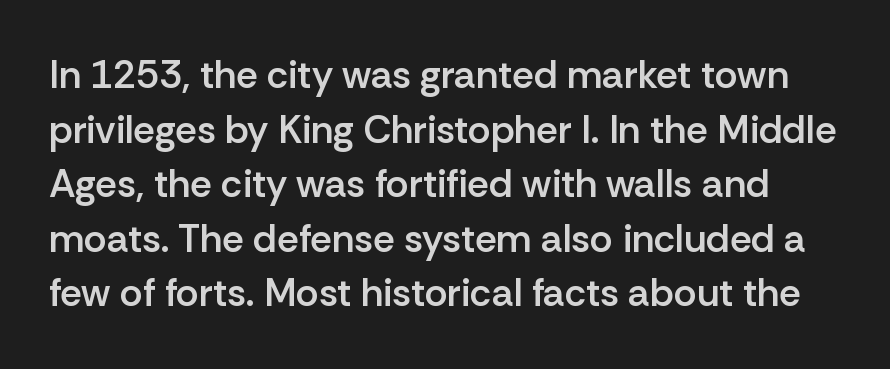
Q: Is the text bold? A: Semi-bold.
Q: Is the text italic (slanted)? A: No, it is upright.
Q: Is the typeface a serif or a sans-serif typeface? A: Sans-serif.
Q: Is the text underlined? A: No.
Q: Is the spacing between letters normal or unusually wide? A: Normal.
Q: Is the spacing between lines tight, normal or loose? A: Normal.
Q: Width (condensed, normal, or wide)? A: Normal.
Q: Stroke contrast? A: Low.
Q: x-height? A: Medium.
Q: Monospaced? A: No.
